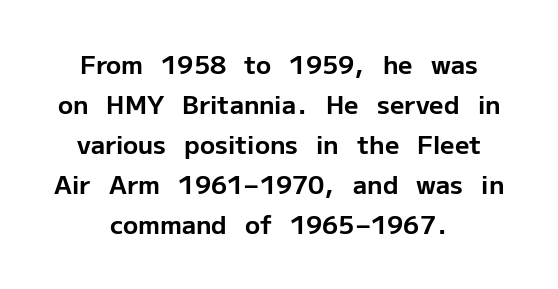
Q: Is the text bold? A: Yes.
Q: Is the text italic (slanted)? A: No, it is upright.
Q: Is the text underlined? A: No.
Q: How is the paragraph aligned? A: Centered.
Q: Is the spacing between letters normal or unusually wide? A: Normal.
Q: Is the spacing between lines tight, normal or loose? A: Normal.
